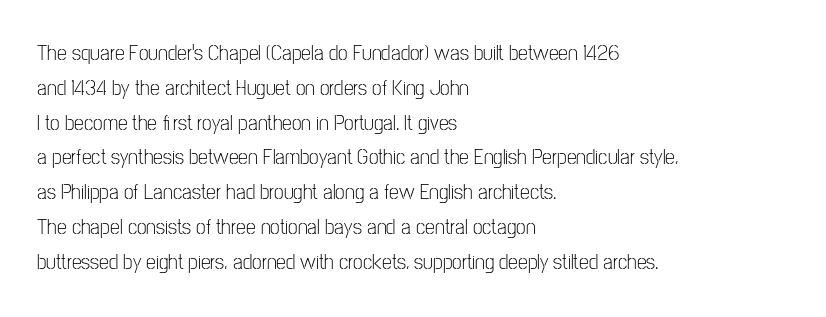
The image shows 22 px text type, upright; set left-aligned, normal line spacing (1.58x), normal letter spacing, not underlined.
